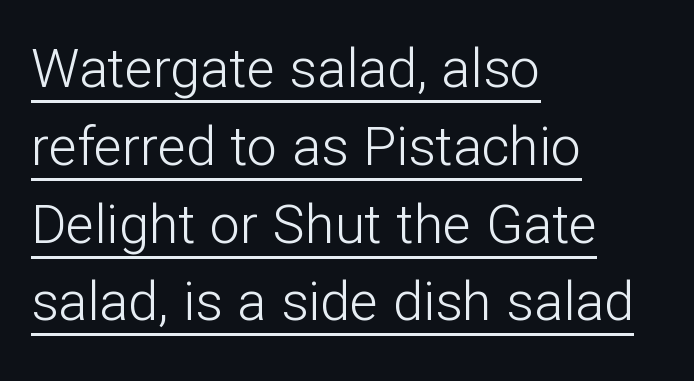
Q: Is the text bold? A: No.
Q: Is the text italic (slanted)? A: No, it is upright.
Q: Is the typeface a serif or a sans-serif typeface? A: Sans-serif.
Q: Is the text underlined? A: Yes.
Q: How is the paragraph aligned? A: Left-aligned.
Q: Is the spacing between letters normal or unusually wide? A: Normal.
Q: Is the spacing between lines tight, normal or loose? A: Normal.
Q: Width (condensed, normal, or wide)? A: Normal.
Q: Stroke contrast? A: Low.
Q: x-height? A: Medium.
Q: Monospaced? A: No.
